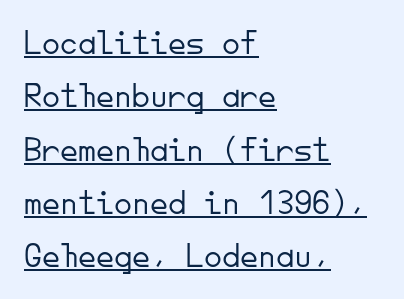
The image shows 36 px light sans-serif type, upright, monospaced; set left-aligned, normal line spacing (1.48x), normal letter spacing, underlined; low stroke contrast and a small x-height.
